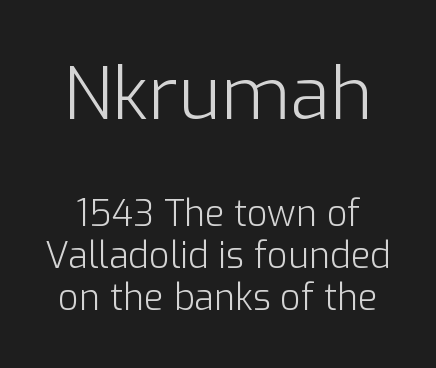
The string is rendered with underlining switched off. The font is comparable to plain body text, perhaps lighter. Characters remain perfectly vertical along every line. The passage shown has conventional tracking throughout. Varying glyph widths throughout — classic text-font behaviour. Reading top to bottom, the characters get smaller at the block break.
